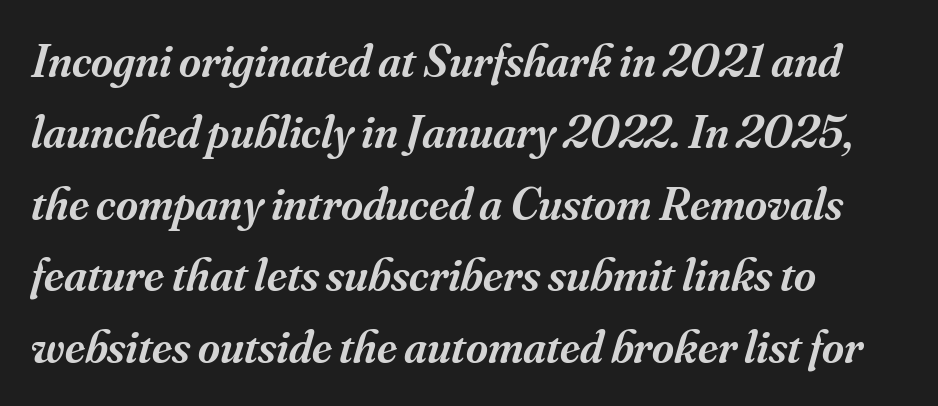
You can tell it's italic because the verticals aren't actually vertical. The designer went with a serif here, giving each stem small feet. The face used here is proportionally spaced, like ordinary book or web type. The string is rendered with underlining switched off.
